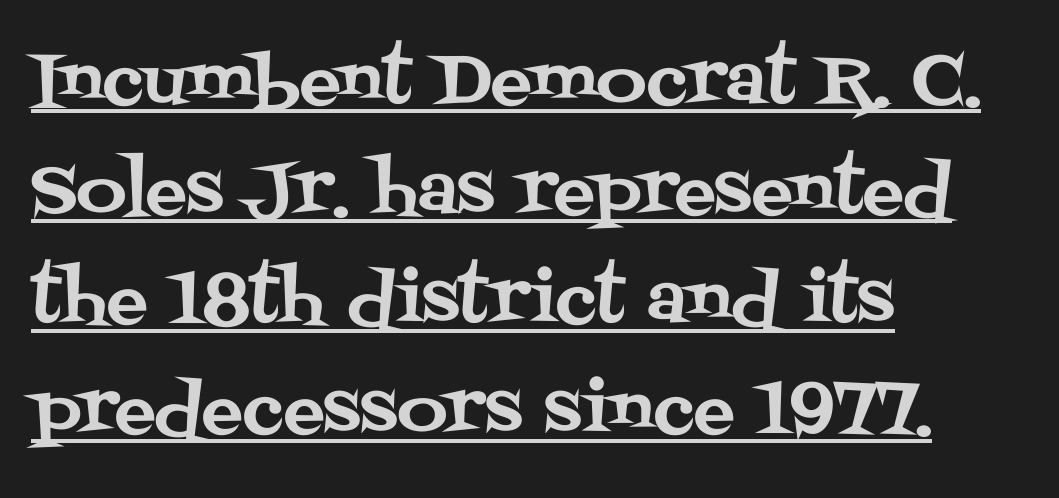
The rendering uses natural spacing where letterforms have individual widths. Caption: lettering with a line underneath. Leftover space on each line is placed entirely after the last word. Look at the bottom of the vertical strokes: they flare into serifs here.
